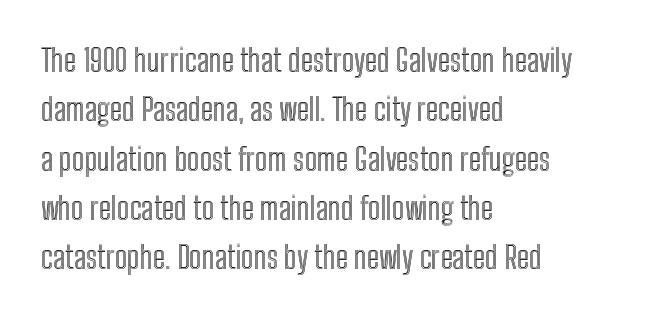
{"italic": "no", "width": "condensed", "x_height": "medium", "monospaced": "no", "underline": "no", "align": "left", "line_spacing": "normal", "line_spacing_ratio": 1.59, "letter_spacing": "normal", "letter_spacing_em": 0.0, "glyph_px": 31}
